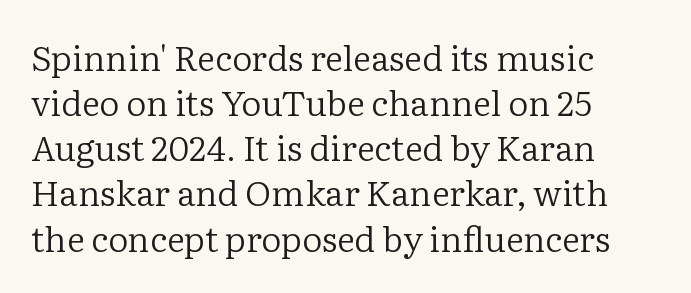
Check where the strokes stop: tiny serifs finish them off. Is this a heavy cut? Hardly; it is regular or lighter. Quick note: interline space is typical. The ragged edge is on the right, which tells us the setting is flush left. Letters rest on an invisible, unmarked baseline.
